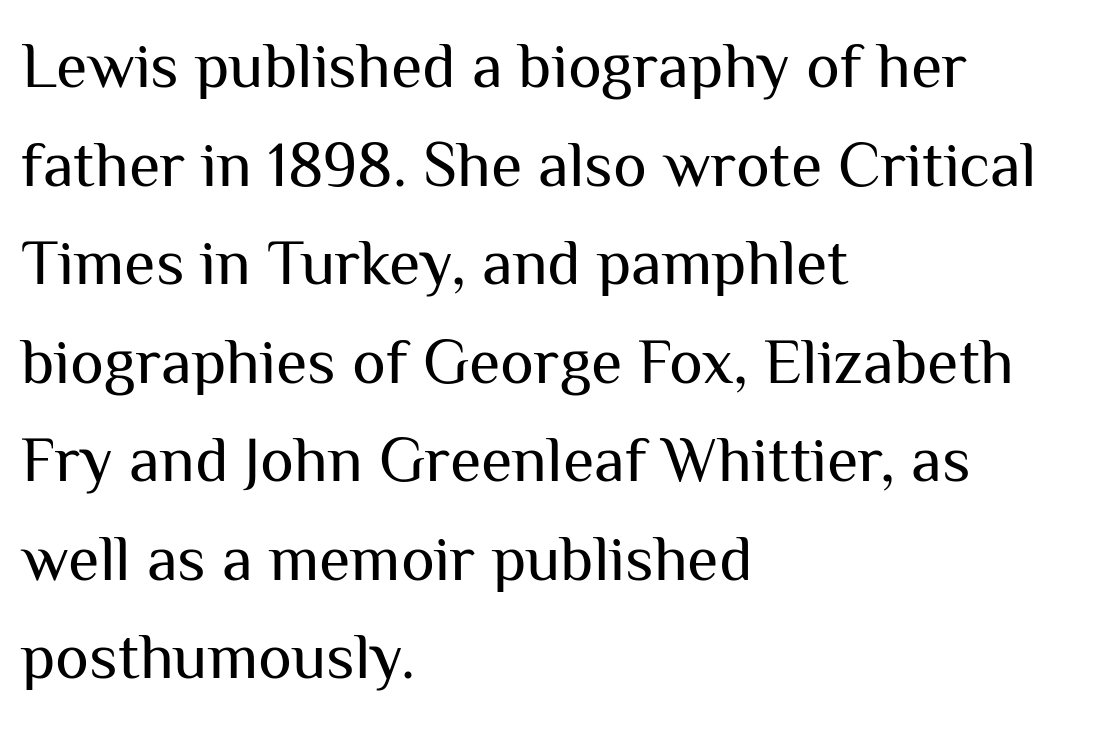
Q: Is the text bold? A: No.
Q: Is the text italic (slanted)? A: No, it is upright.
Q: Is the typeface a serif or a sans-serif typeface? A: Sans-serif.
Q: Is the text underlined? A: No.
Q: How is the paragraph aligned? A: Left-aligned.
Q: Is the spacing between letters normal or unusually wide? A: Normal.
Q: Is the spacing between lines tight, normal or loose? A: Normal.
Q: Width (condensed, normal, or wide)? A: Normal.
Q: Stroke contrast? A: Medium.
Q: x-height? A: Medium.
Q: Monospaced? A: No.
